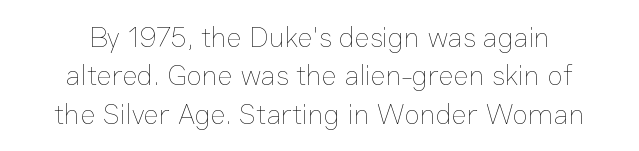
Q: Is the text bold? A: No.
Q: Is the text italic (slanted)? A: No, it is upright.
Q: Is the text underlined? A: No.
Q: How is the paragraph aligned? A: Centered.
Q: Is the spacing between letters normal or unusually wide? A: Normal.
Q: Is the spacing between lines tight, normal or loose? A: Normal.
Q: Width (condensed, normal, or wide)? A: Normal.
Q: Stroke contrast? A: Low.
Q: x-height? A: Medium.
Q: Monospaced? A: No.
